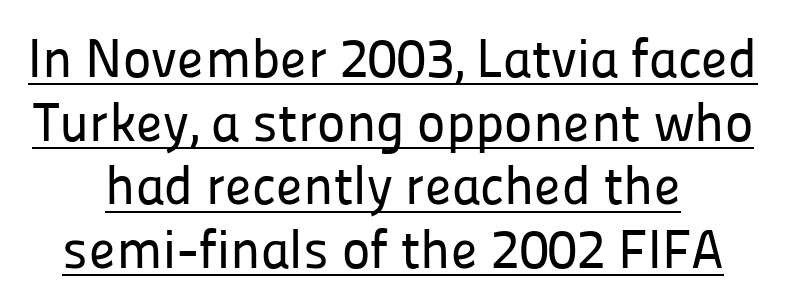
Q: Is the text italic (slanted)? A: No, it is upright.
Q: Is the typeface a serif or a sans-serif typeface? A: Sans-serif.
Q: Is the text underlined? A: Yes.
Q: How is the paragraph aligned? A: Centered.
Q: Is the spacing between letters normal or unusually wide? A: Normal.
Q: Width (condensed, normal, or wide)? A: Normal.
Q: Stroke contrast? A: Low.
Q: x-height? A: Medium.
Q: Monospaced? A: No.
